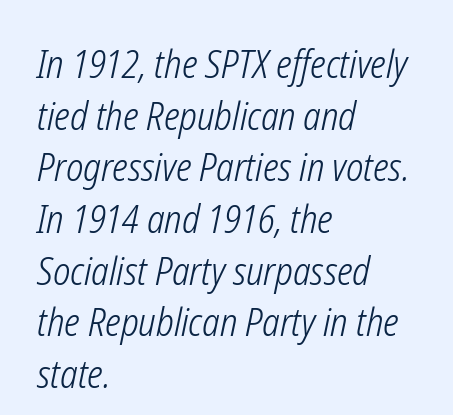
Q: Is the text bold? A: No.
Q: Is the text italic (slanted)? A: Yes, it leans right by about 12 degrees.
Q: Is the text underlined? A: No.
Q: How is the paragraph aligned? A: Left-aligned.
Q: Is the spacing between letters normal or unusually wide? A: Normal.
Q: Is the spacing between lines tight, normal or loose? A: Normal.
Q: Width (condensed, normal, or wide)? A: Condensed.
Q: Stroke contrast? A: Low.
Q: x-height? A: Medium.
Q: Monospaced? A: No.
